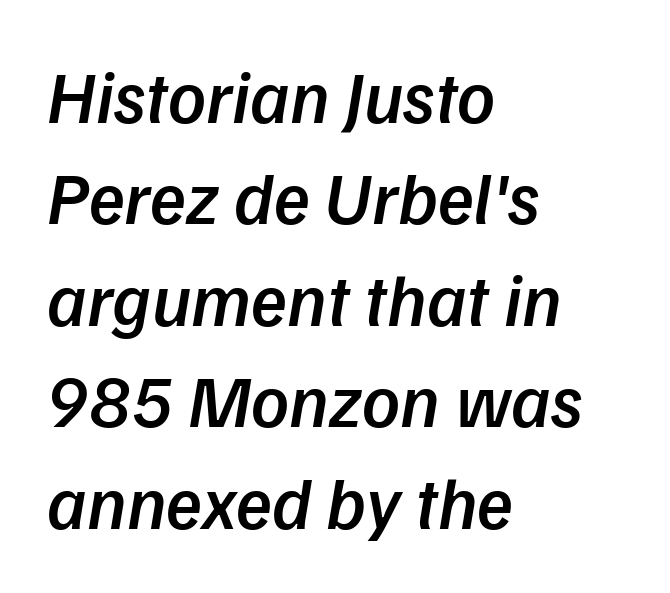
The image shows 74 px semibold type, italic (leaning right); set left-aligned, normal line spacing (1.37x), normal letter spacing, not underlined; low stroke contrast and a medium x-height.
